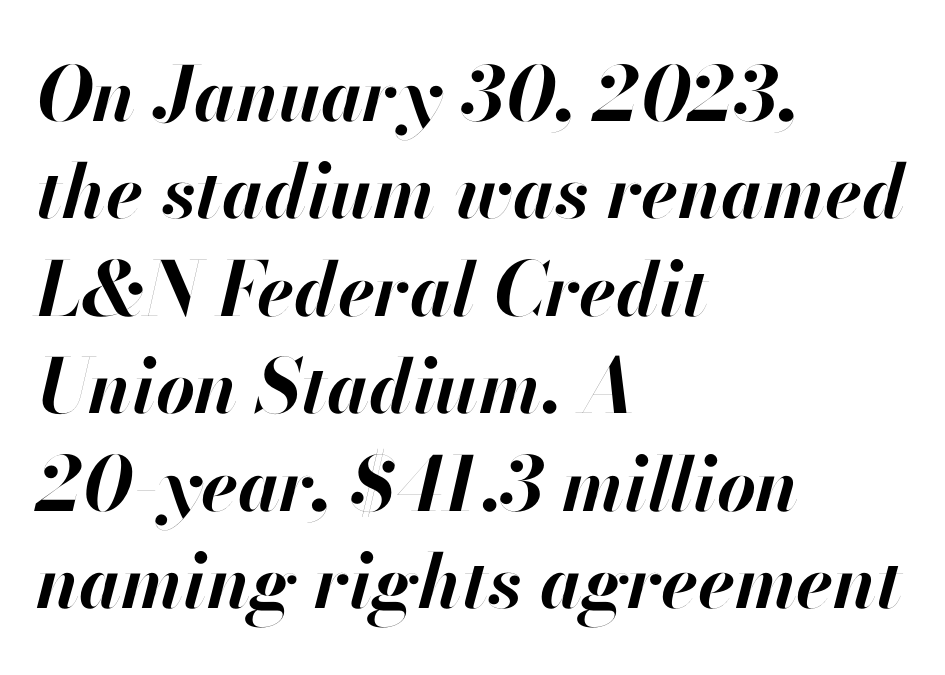
{"italic": "yes", "lean": "right", "slant_degrees": 13, "bold": "yes", "weight": "bold", "width": "normal", "stroke_contrast": "high", "x_height": "small", "monospaced": "no", "underline": "no", "align": "left", "line_spacing": "normal", "line_spacing_ratio": 1.3, "letter_spacing": "normal", "letter_spacing_em": 0.0, "glyph_px": 75}
